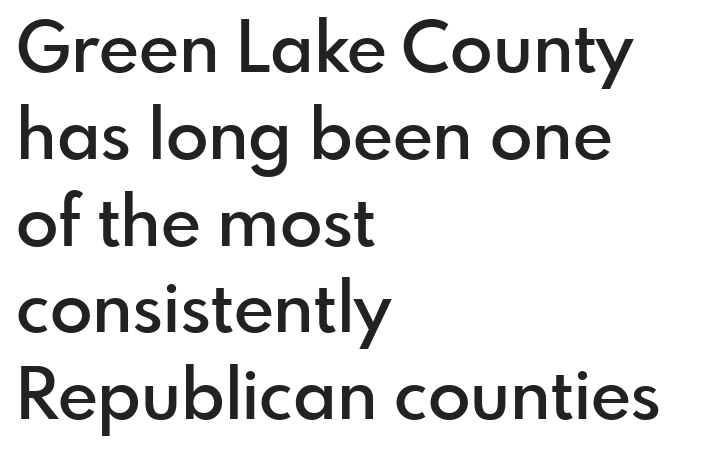
The image shows 70 px semibold sans-serif type, upright; set left-aligned, line spacing 1.24x, normal letter spacing, not underlined; a small x-height.
